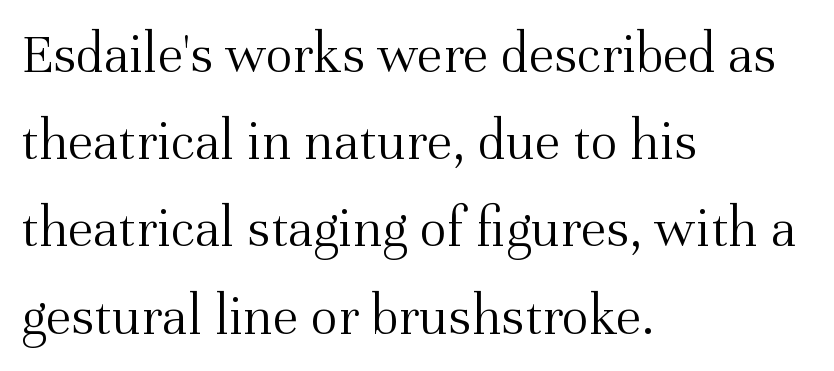
The image shows 57 px light serif type, upright; set left-aligned, normal line spacing (1.53x), normal letter spacing, not underlined; medium stroke contrast and a medium x-height.
